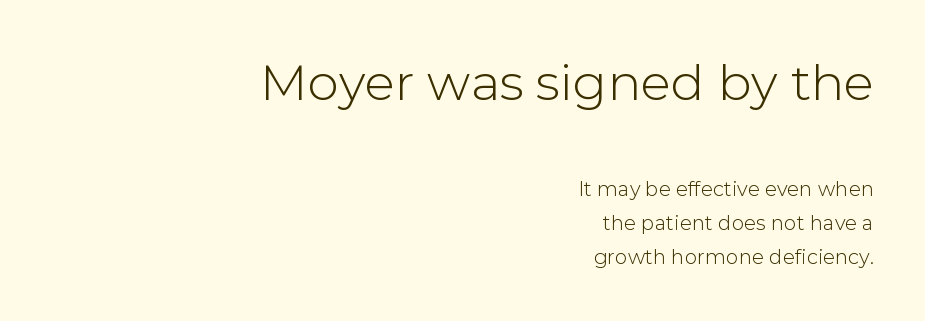
Q: Is the text italic (slanted)? A: No, it is upright.
Q: Is the typeface a serif or a sans-serif typeface? A: Sans-serif.
Q: Is the text underlined? A: No.
Q: How is the paragraph aligned? A: Right-aligned.
Q: Is the spacing between letters normal or unusually wide? A: Normal.
Q: Is the spacing between lines tight, normal or loose? A: Normal.
Q: Which block of text is set in a larger size, the first (top) or the second (bottom)? A: The first (top) one.
Q: Width (condensed, normal, or wide)? A: Normal.
Q: Stroke contrast? A: Low.
Q: x-height? A: Medium.
Q: Monospaced? A: No.
